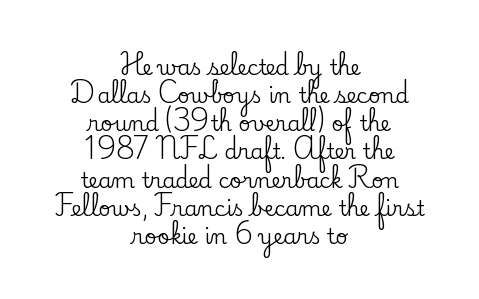
Q: Is the text italic (slanted)? A: No, it is upright.
Q: Is the text underlined? A: No.
Q: How is the paragraph aligned? A: Centered.
Q: Is the spacing between letters normal or unusually wide? A: Normal.
Q: Is the spacing between lines tight, normal or loose? A: Normal.
